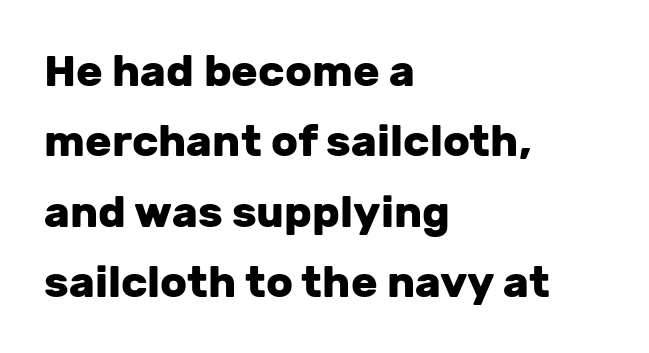
The image shows 44 px heavy sans-serif type, upright; set left-aligned, normal line spacing (1.6x), normal letter spacing, not underlined; low stroke contrast and a medium x-height.
